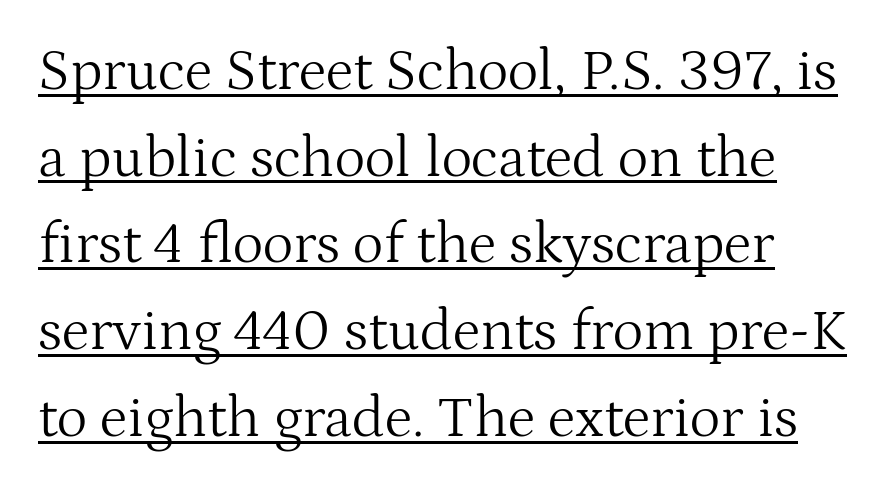
These lines are rendered in a variable-pitch font. Students, observe: this is what conventionally led text looks like. The typeface chosen for these lines features serifs. Every word sits above its own underline. The letters stand straight up with perfectly vertical stems.
